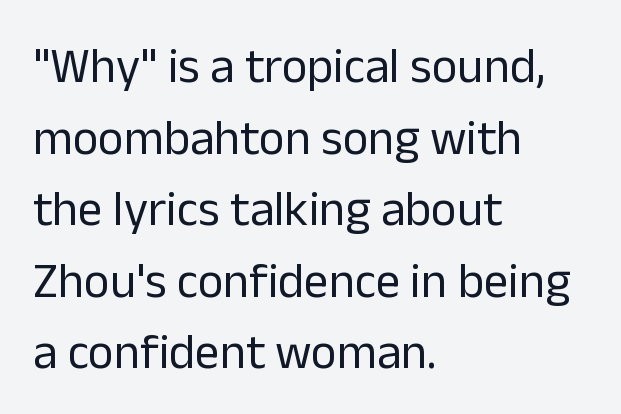
The face used here is proportionally spaced, like ordinary book or web type. If you drew a ruler down the left edge, every line would touch it. The designer went with a sans here, leaving each stem footless. Characters follow at the spacing the type designer built in. The strip under each line holds only bare page.
